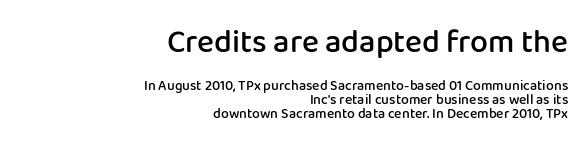
The image shows 32 px semibold sans-serif type, upright; set right-aligned, tight line spacing (1.0x), normal letter spacing, not underlined; the first (top) block is 2.29x larger; low stroke contrast and a medium x-height.
